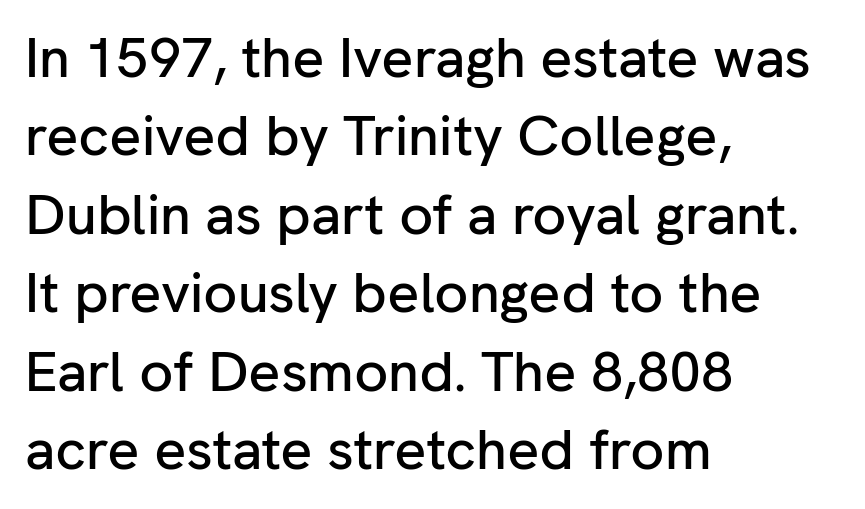
{"serif": "no", "italic": "no", "width": "normal", "stroke_contrast": "low", "x_height": "medium", "monospaced": "no", "underline": "no", "align": "left", "line_spacing": "normal", "line_spacing_ratio": 1.4, "letter_spacing": "normal", "letter_spacing_em": 0.0, "glyph_px": 56}
